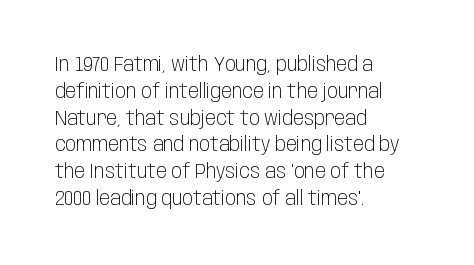
Q: Is the text bold? A: No.
Q: Is the text italic (slanted)? A: No, it is upright.
Q: Is the text underlined? A: No.
Q: How is the paragraph aligned? A: Left-aligned.
Q: Is the spacing between letters normal or unusually wide? A: Normal.
Q: Is the spacing between lines tight, normal or loose? A: Normal.
